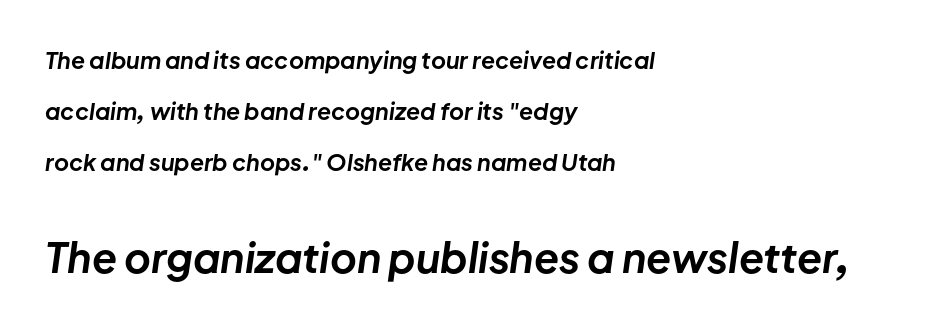
{"italic": "yes", "lean": "right", "slant_degrees": 8, "bold": "yes", "weight": "bold", "width": "normal", "stroke_contrast": "low", "x_height": "medium", "monospaced": "no", "underline": "no", "align": "left", "line_spacing": "loose", "line_spacing_ratio": 2.21, "letter_spacing": "normal", "letter_spacing_em": 0.0, "larger_block": "second", "size_ratio": 1.78, "glyph_px": 41}
